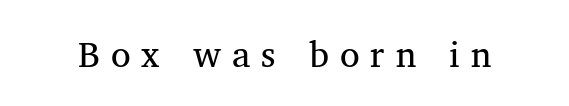
Caption: face not bold, strokes unweighted. Proportional: the letters do not fall into vertical columns. Clear beneath every line of the passage. The lettering holds an erect, upright posture throughout. This sample uses a serif face.
